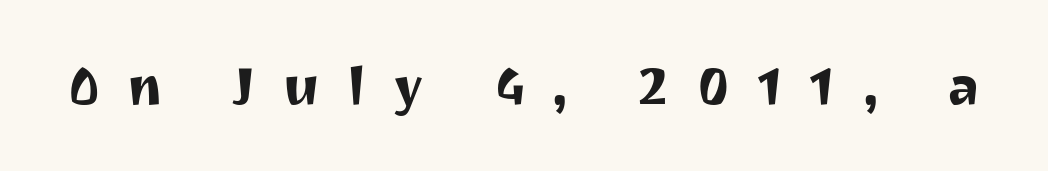
The tracking jumps out immediately: characters are airy and widely separated. Typographically, this falls in the sans-serif category. Clear beneath every line of the passage. Each letter keeps its own natural width here, so spacing adapts to shape. Every stem runs plumb, perpendicular to the baseline.
